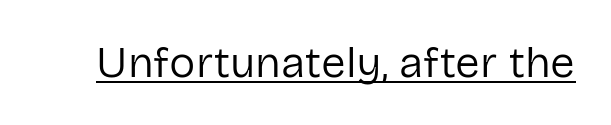
This rendering leaves character spacing at its baseline value. Posture: straight, roman, zero tilt. Somebody hit Ctrl+U on this one — the words are underlined. This sample has the flowing, uneven cadence of proportional lettering. The cut favours lightness, reaching ordinary text weight at its darkest. Examine the stroke ends and you'll find no serifs.
